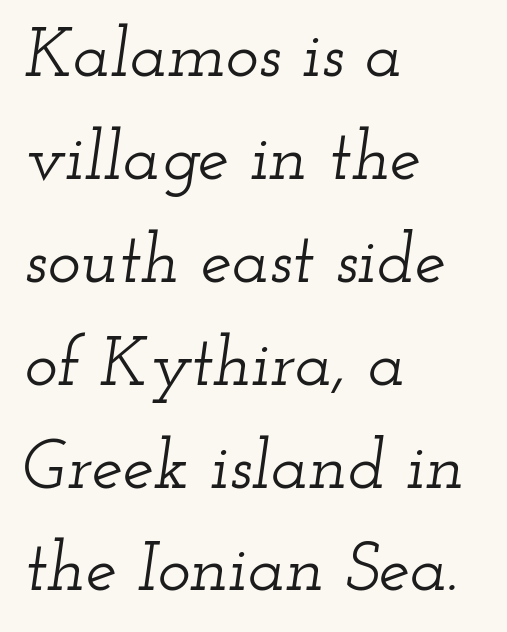
The image shows 70 px wide serif type, italic (leaning right); set left-aligned, normal line spacing (1.47x), normal letter spacing, not underlined; low stroke contrast and a small x-height.
